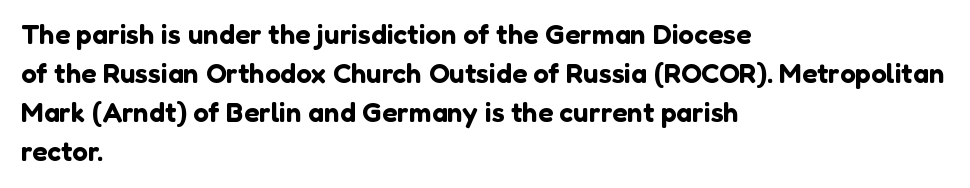
{"serif": "no", "italic": "no", "width": "normal", "stroke_contrast": "low", "x_height": "medium", "monospaced": "no", "underline": "no", "align": "left", "line_spacing": "normal", "line_spacing_ratio": 1.39, "letter_spacing": "normal", "letter_spacing_em": 0.0, "glyph_px": 28}
